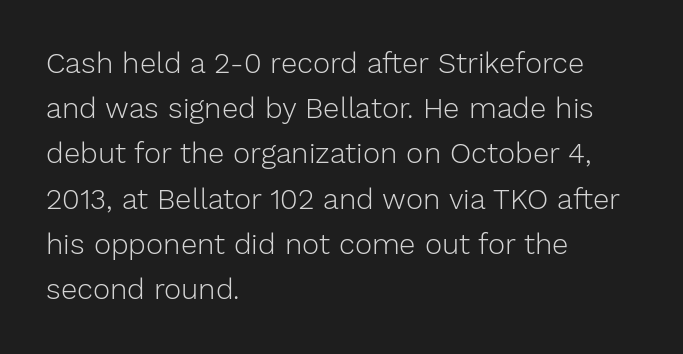
{"serif": "no", "italic": "no", "bold": "no", "weight": "light", "width": "normal", "stroke_contrast": "low", "x_height": "medium", "monospaced": "no", "underline": "no", "align": "left", "line_spacing": "normal", "line_spacing_ratio": 1.56, "letter_spacing": "normal", "letter_spacing_em": 0.0, "glyph_px": 29}
